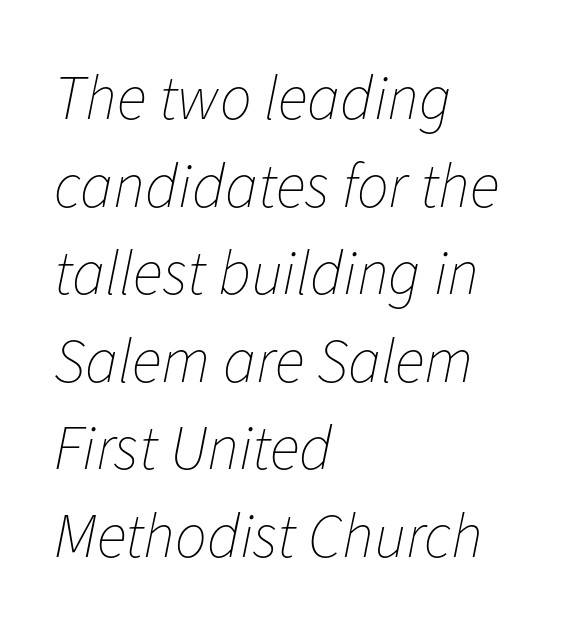
Q: Is the text bold? A: No.
Q: Is the text italic (slanted)? A: Yes, it leans right by about 11 degrees.
Q: Is the text underlined? A: No.
Q: How is the paragraph aligned? A: Left-aligned.
Q: Is the spacing between letters normal or unusually wide? A: Normal.
Q: Is the spacing between lines tight, normal or loose? A: Normal.
Q: Width (condensed, normal, or wide)? A: Normal.
Q: Stroke contrast? A: Low.
Q: x-height? A: Medium.
Q: Monospaced? A: No.
